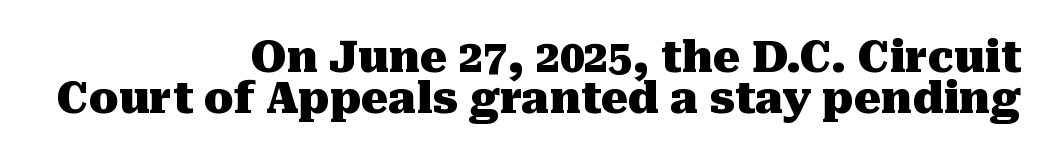
{"serif": "yes", "italic": "no", "bold": "yes", "weight": "heavy", "width": "normal", "stroke_contrast": "medium", "x_height": "medium", "monospaced": "no", "underline": "no", "align": "right", "line_spacing": "tight", "line_spacing_ratio": 0.95, "letter_spacing": "normal", "letter_spacing_em": 0.0, "glyph_px": 43}
